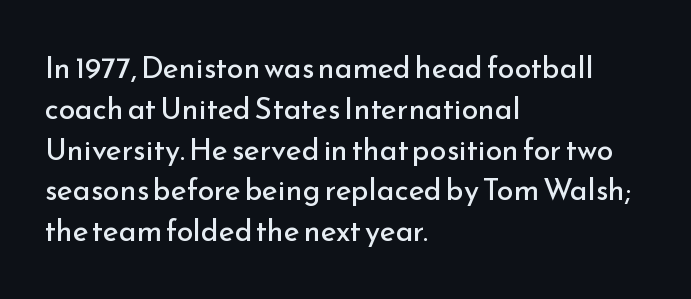
The image shows 30 px regular-weight sans-serif type, upright; set left-aligned, normal line spacing (1.36x), normal letter spacing, not underlined; low stroke contrast and a small x-height.
